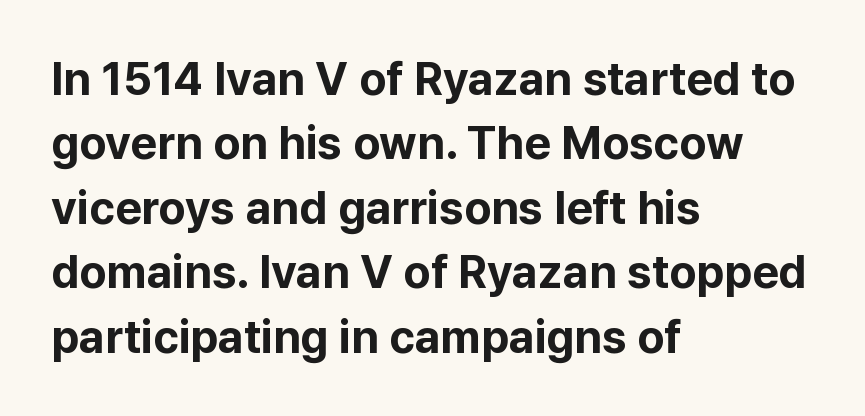
{"serif": "no", "italic": "no", "bold": "yes", "weight": "bold", "width": "normal", "stroke_contrast": "low", "x_height": "medium", "monospaced": "no", "underline": "no", "align": "left", "line_spacing": "normal", "line_spacing_ratio": 1.4, "letter_spacing": "normal", "letter_spacing_em": 0.0, "glyph_px": 46}
